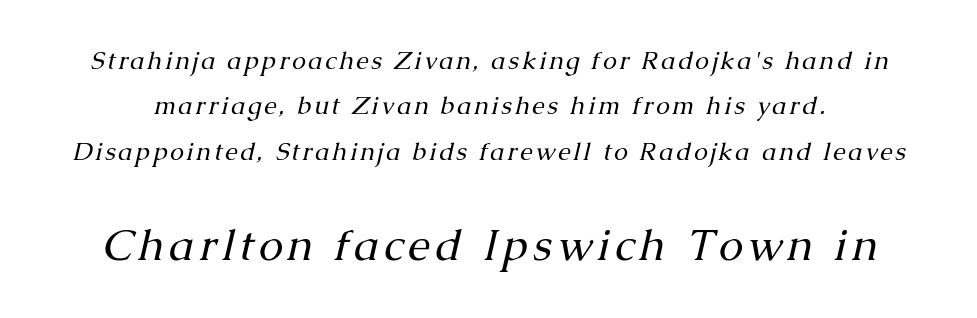
Q: Is the text bold? A: No.
Q: Is the text italic (slanted)? A: Yes, it leans right by about 13 degrees.
Q: Is the typeface a serif or a sans-serif typeface? A: Serif.
Q: Is the text underlined? A: No.
Q: Which block of text is set in a larger size, the first (top) or the second (bottom)? A: The second (bottom) one.
Q: Width (condensed, normal, or wide)? A: Normal.
Q: Stroke contrast? A: Medium.
Q: x-height? A: Medium.
Q: Monospaced? A: No.
